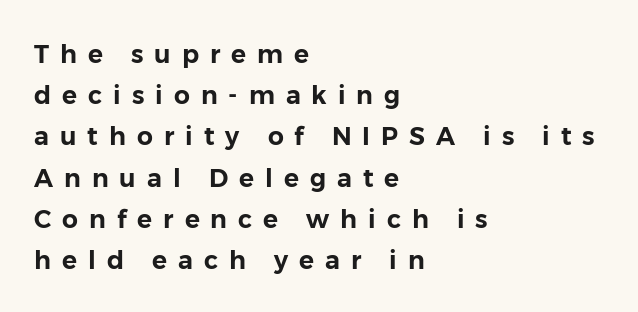
{"italic": "no", "underline": "no", "align": "left", "line_spacing": "normal", "line_spacing_ratio": 1.65, "letter_spacing": "wide", "letter_spacing_em": 0.44, "glyph_px": 25}
